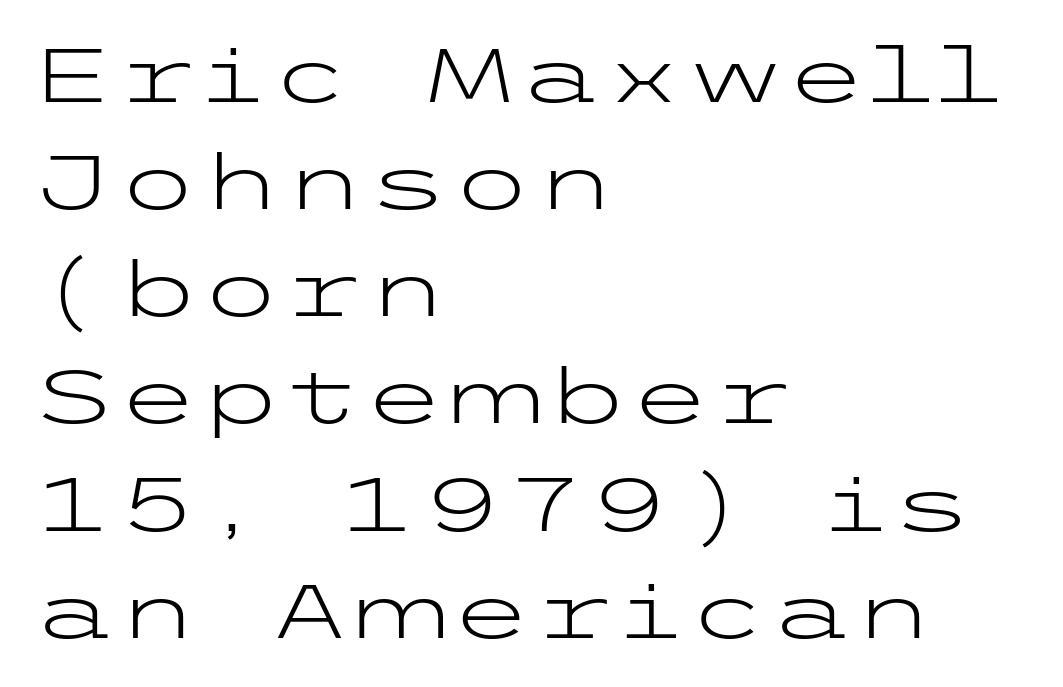
{"serif": "no", "italic": "no", "bold": "no", "weight": "light", "width": "wide", "stroke_contrast": "low", "x_height": "medium", "underline": "no", "align": "left", "line_spacing": "normal", "line_spacing_ratio": 1.41, "letter_spacing": "normal", "letter_spacing_em": 0.0, "glyph_px": 76}
